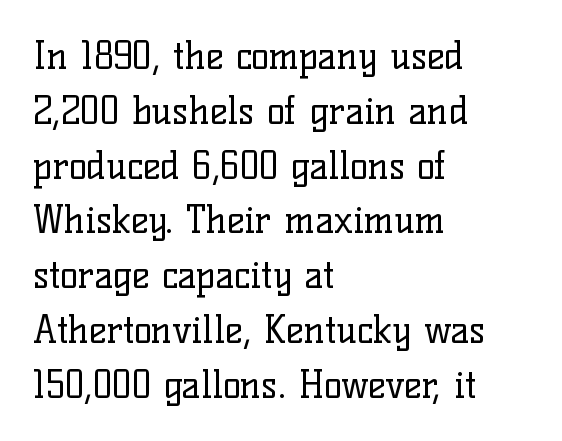
{"serif": "yes", "italic": "no", "bold": "no", "weight": "regular", "width": "normal", "stroke_contrast": "low", "x_height": "medium", "monospaced": "no", "underline": "no", "align": "left", "line_spacing": "normal", "line_spacing_ratio": 1.48, "letter_spacing": "normal", "letter_spacing_em": 0.0, "glyph_px": 37}
